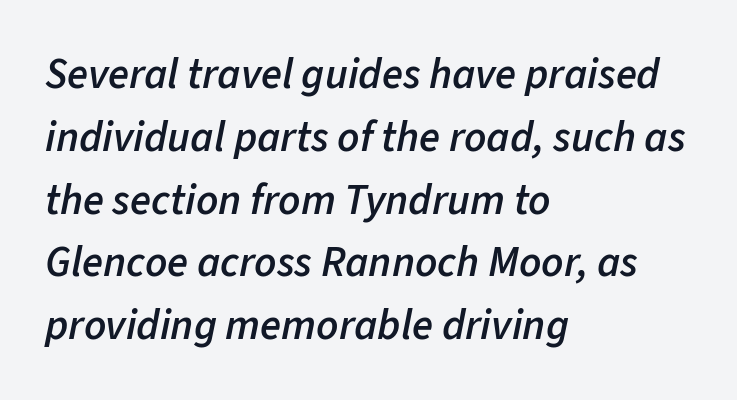
The gaps between neighbouring characters are ordinary and unremarkable. Caption: multi-line text, flush left, ragged right. Each row of text sits above clean, open space. The designer left line spacing at the default.
